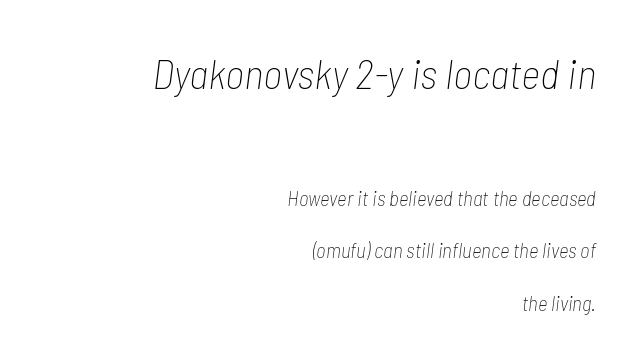
The image shows 42 px thin, condensed type, italic (leaning right); set right-aligned, loose line spacing (2.49x), normal letter spacing, not underlined; the first (top) block is 2.0x larger; low stroke contrast and a medium x-height.
